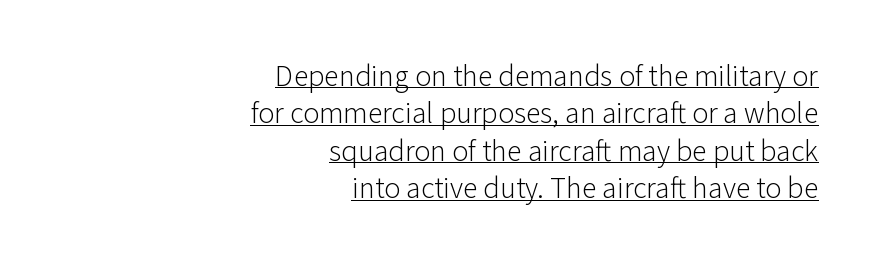
Heaviness? Minimal to ordinary, like unemphasized prose. Honestly, the row spacing looks completely unremarkable. The face used here appears with an underline applied. This sample has the flowing, uneven cadence of proportional lettering. Short and long lines alike share a common ending point at right.
